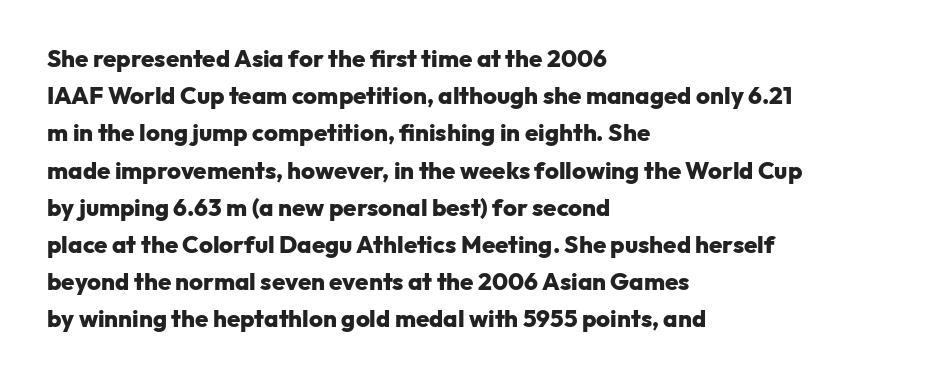
Q: Is the text bold? A: Yes.
Q: Is the text italic (slanted)? A: No, it is upright.
Q: Is the text underlined? A: No.
Q: How is the paragraph aligned? A: Left-aligned.
Q: Is the spacing between letters normal or unusually wide? A: Normal.
Q: Is the spacing between lines tight, normal or loose? A: Normal.
